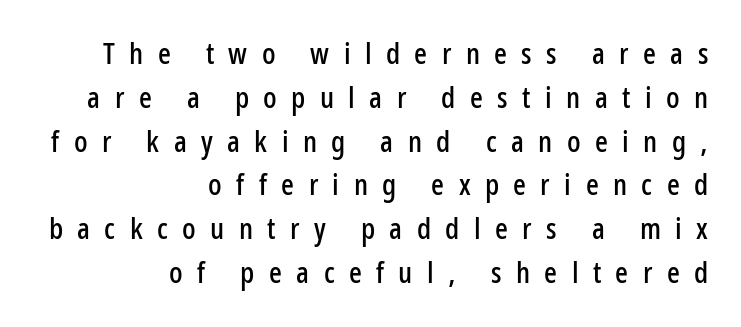
{"serif": "no", "italic": "no", "width": "condensed", "stroke_contrast": "low", "x_height": "medium", "monospaced": "no", "underline": "no", "align": "right", "line_spacing": "normal", "line_spacing_ratio": 1.46, "letter_spacing": "wide", "letter_spacing_em": 0.48, "glyph_px": 30}
